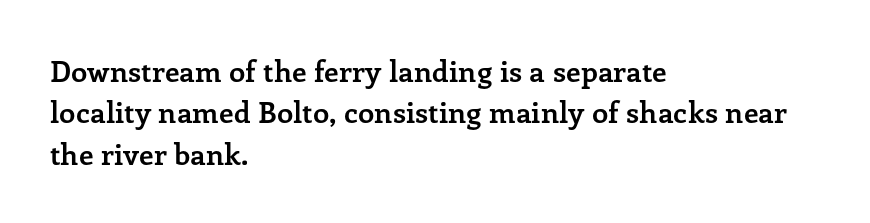
The image shows 29 px semibold serif type, upright; set left-aligned, normal line spacing (1.43x), normal letter spacing, not underlined; low stroke contrast and a medium x-height.
